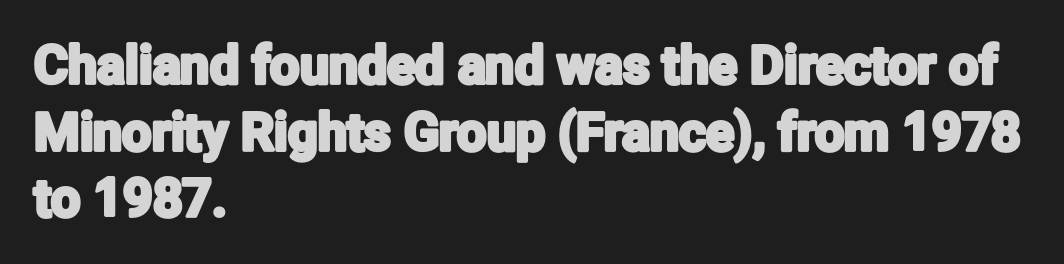
{"serif": "no", "italic": "no", "width": "condensed", "stroke_contrast": "low", "x_height": "medium", "monospaced": "no", "underline": "no", "align": "left", "line_spacing": "normal", "line_spacing_ratio": 1.28, "letter_spacing": "normal", "letter_spacing_em": 0.0, "glyph_px": 52}
